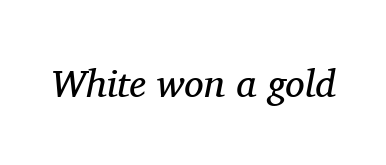
Q: Is the text bold? A: No.
Q: Is the text italic (slanted)? A: Yes, it leans right by about 11 degrees.
Q: Is the typeface a serif or a sans-serif typeface? A: Serif.
Q: Is the text underlined? A: No.
Q: Is the spacing between letters normal or unusually wide? A: Normal.
Q: Width (condensed, normal, or wide)? A: Normal.
Q: Stroke contrast? A: Medium.
Q: x-height? A: Medium.
Q: Monospaced? A: No.
